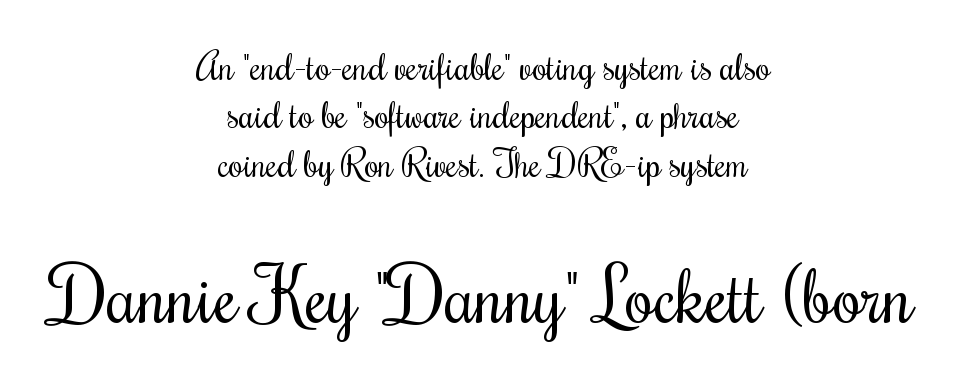
Q: Is the text bold? A: No.
Q: Is the text italic (slanted)? A: Yes.
Q: Is the typeface a serif or a sans-serif typeface? A: Serif.
Q: Is the text underlined? A: No.
Q: How is the paragraph aligned? A: Centered.
Q: Is the spacing between letters normal or unusually wide? A: Normal.
Q: Is the spacing between lines tight, normal or loose? A: Normal.
Q: Which block of text is set in a larger size, the first (top) or the second (bottom)? A: The second (bottom) one.
Q: Width (condensed, normal, or wide)? A: Condensed.
Q: Stroke contrast? A: Medium.
Q: x-height? A: Small.
Q: Monospaced? A: No.
